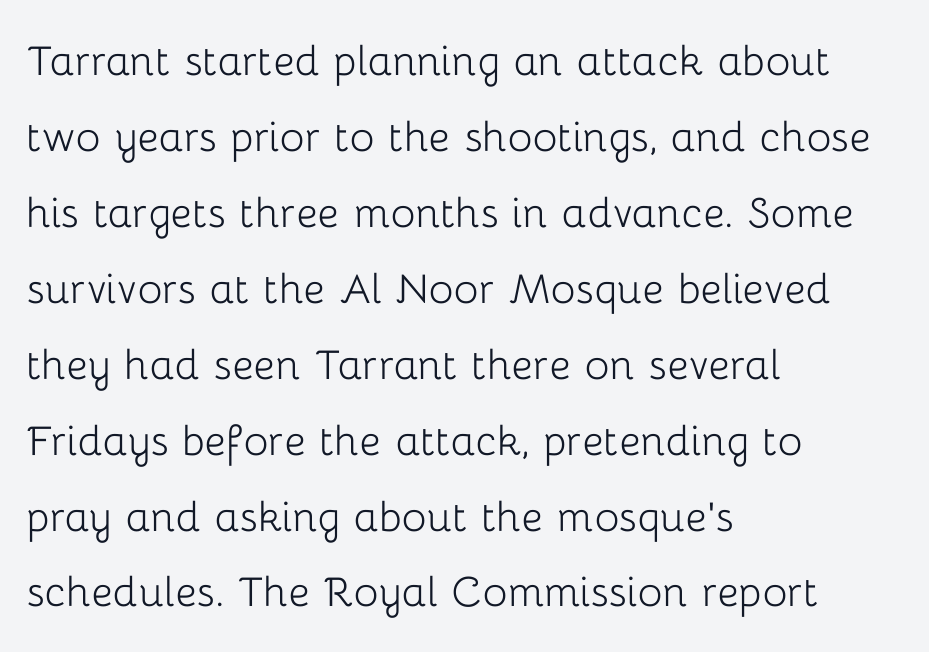
The image shows 52 px light sans-serif type, upright; set left-aligned, normal line spacing (1.46x), normal letter spacing, not underlined; low stroke contrast and a medium x-height.
